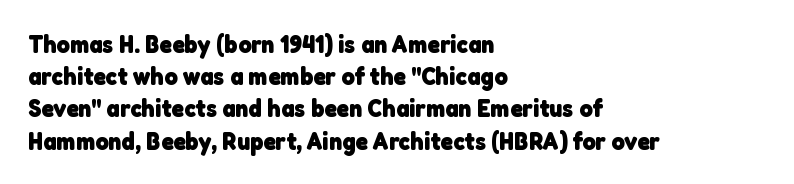
The image shows 25 px bold type; set left-aligned, normal line spacing (1.29x), normal letter spacing, not underlined.
